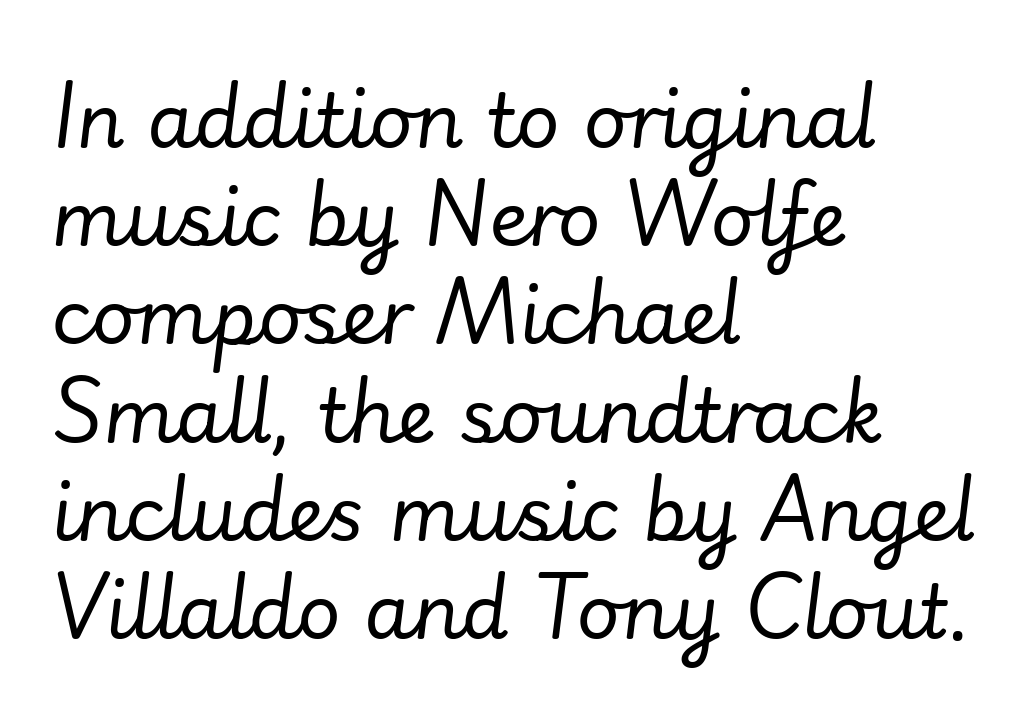
The image shows 75 px regular-weight type, italic (leaning right); set left-aligned, normal line spacing (1.31x), normal letter spacing, not underlined; low stroke contrast and a small x-height.
